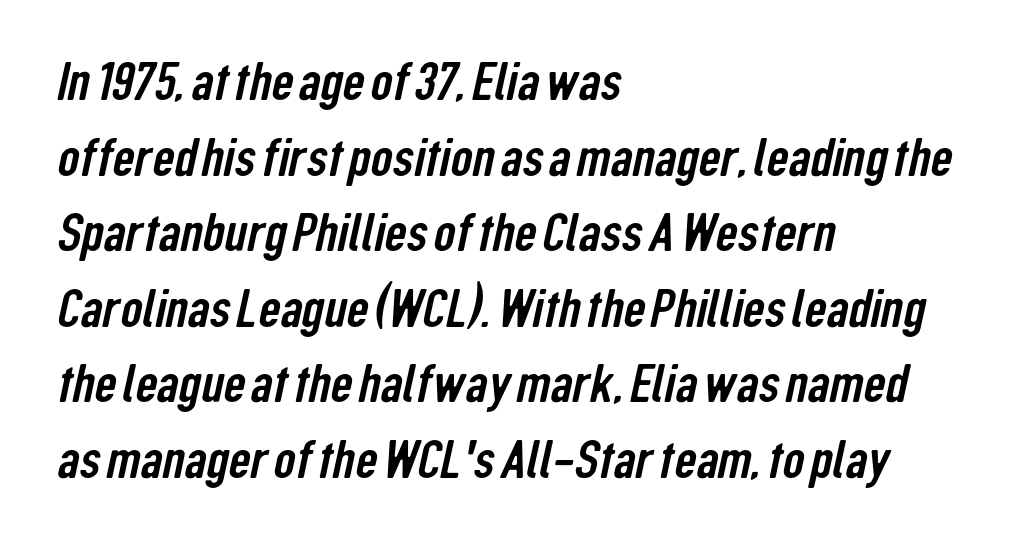
Q: Is the typeface a serif or a sans-serif typeface? A: Sans-serif.
Q: Is the text underlined? A: No.
Q: How is the paragraph aligned? A: Left-aligned.
Q: Is the spacing between letters normal or unusually wide? A: Normal.
Q: Is the spacing between lines tight, normal or loose? A: Normal.
Q: Width (condensed, normal, or wide)? A: Condensed.
Q: Stroke contrast? A: Low.
Q: x-height? A: Medium.
Q: Monospaced? A: No.
